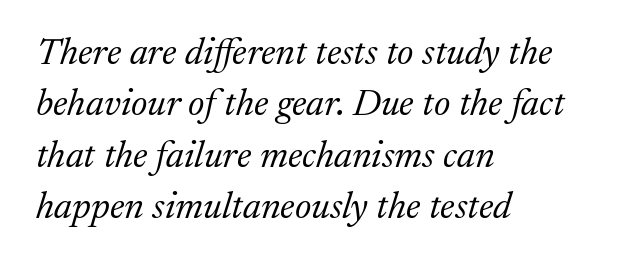
The image shows 38 px light serif type, italic (leaning right); set left-aligned, normal line spacing (1.35x), normal letter spacing, not underlined; medium stroke contrast and a medium x-height.
